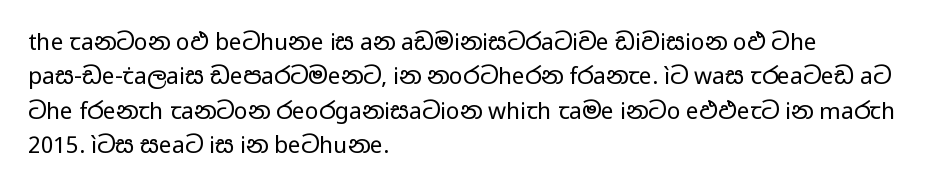
The image shows 23 px text type, upright; set left-aligned, normal line spacing (1.49x), normal letter spacing, not underlined.
